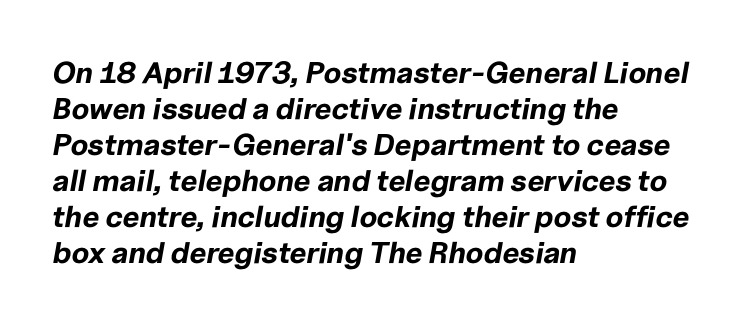
Q: Is the text bold? A: Yes.
Q: Is the text italic (slanted)? A: Yes, it leans right by about 10 degrees.
Q: Is the text underlined? A: No.
Q: How is the paragraph aligned? A: Left-aligned.
Q: Is the spacing between letters normal or unusually wide? A: Normal.
Q: Width (condensed, normal, or wide)? A: Normal.
Q: Stroke contrast? A: Low.
Q: x-height? A: Medium.
Q: Monospaced? A: No.
